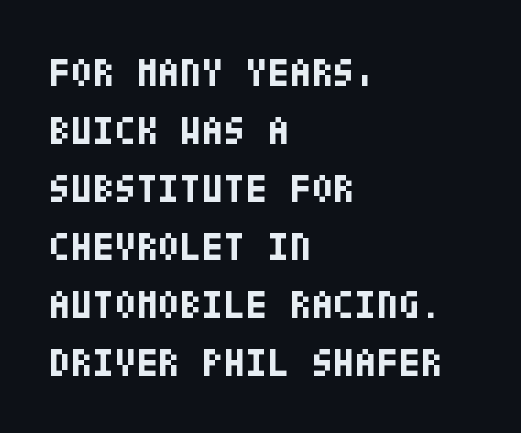
You could call the tracking neutral — neither tight nor loose. The text was rendered using a sans face with plain stroke endings. Strong, thick strokes mark this as bold type. Tall strokes in this sample are plumb rather than angled.
